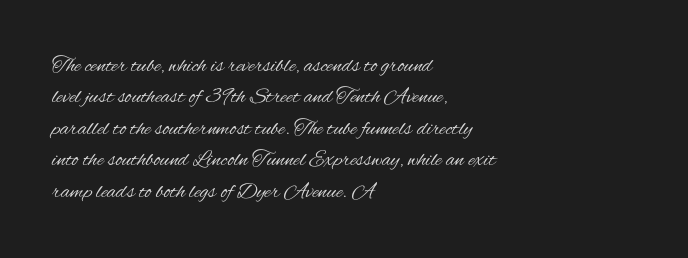
The line-height multiplier appears to be the usual default. The ragged edge is on the right, which tells us the setting is flush left. This sample uses plain, unmodified letter spacing. No letter is thick-stroked: the sample isn't bold.
